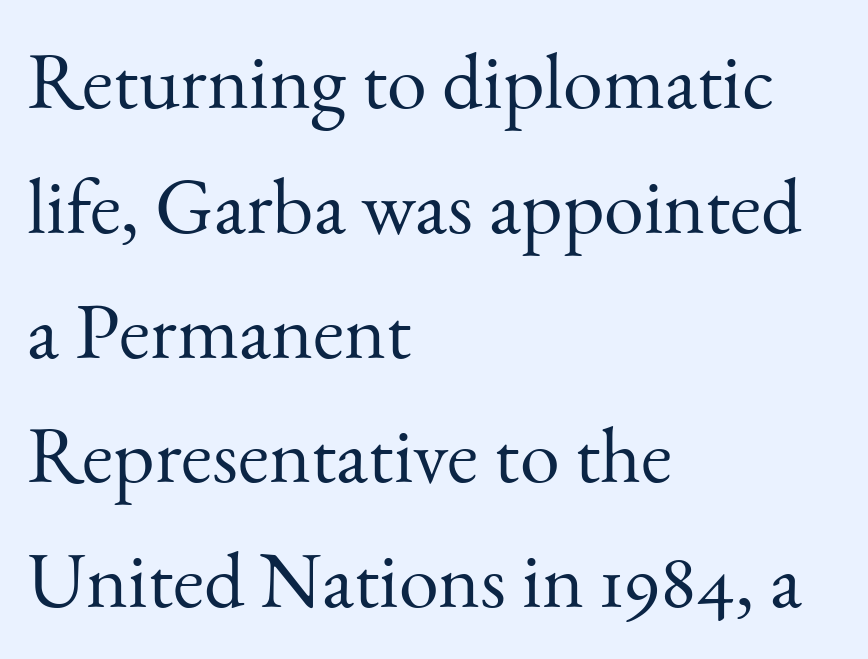
Q: Is the text bold? A: No.
Q: Is the text italic (slanted)? A: No, it is upright.
Q: Is the typeface a serif or a sans-serif typeface? A: Serif.
Q: Is the text underlined? A: No.
Q: How is the paragraph aligned? A: Left-aligned.
Q: Is the spacing between letters normal or unusually wide? A: Normal.
Q: Is the spacing between lines tight, normal or loose? A: Normal.
Q: Width (condensed, normal, or wide)? A: Normal.
Q: Stroke contrast? A: Medium.
Q: x-height? A: Small.
Q: Monospaced? A: No.
